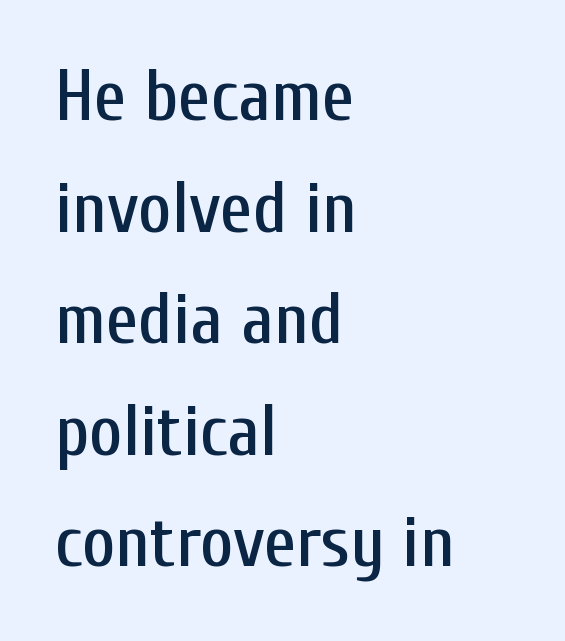
The image shows 72 px condensed sans-serif type, upright; set left-aligned, normal line spacing (1.55x), normal letter spacing, not underlined; low stroke contrast and a medium x-height.
